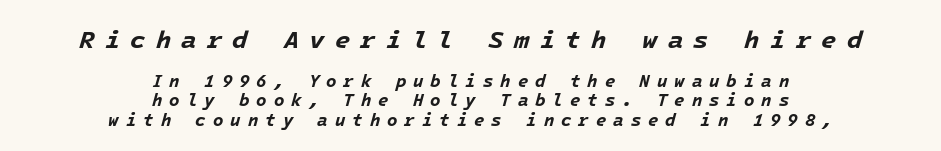
The image shows 25 px bold type, italic (leaning right); set centered, tight line spacing (1.13x), unusually wide letter spacing (+0.41 em), not underlined; the first (top) block is 1.47x larger.
